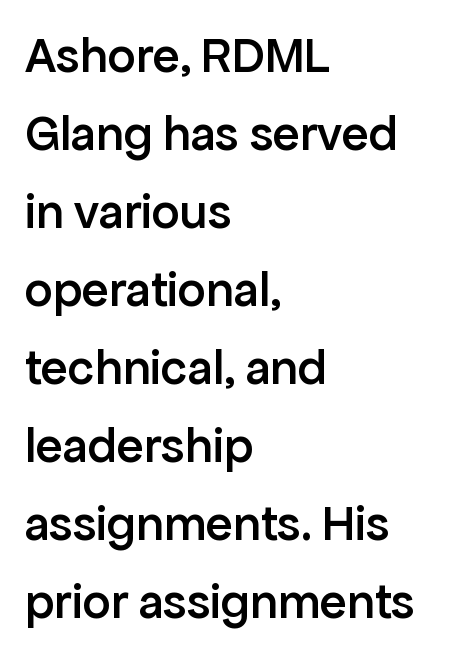
{"serif": "no", "italic": "no", "bold": "semi", "weight": "semibold", "width": "normal", "stroke_contrast": "low", "x_height": "medium", "monospaced": "no", "underline": "no", "align": "left", "line_spacing": "normal", "line_spacing_ratio": 1.56, "letter_spacing": "normal", "letter_spacing_em": 0.0, "glyph_px": 50}
